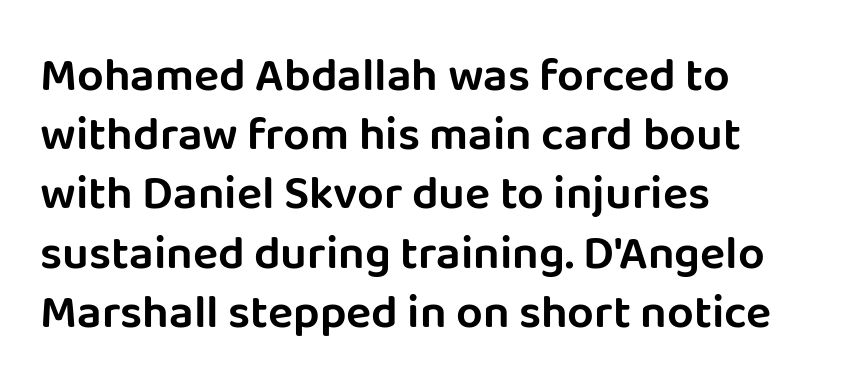
{"serif": "no", "italic": "no", "width": "normal", "stroke_contrast": "low", "x_height": "large", "monospaced": "no", "underline": "no", "align": "left", "line_spacing": "normal", "line_spacing_ratio": 1.26, "letter_spacing": "normal", "letter_spacing_em": 0.0, "glyph_px": 47}
